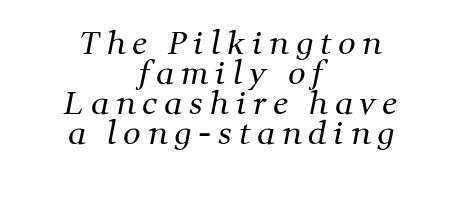
The words here are not underlined. Is the stroke heavy? The answer is a plain regular-or-lighter. Observe the wide spacing: letters keep a clear distance from each other. The line-height multiplier appears low, near solid setting.
